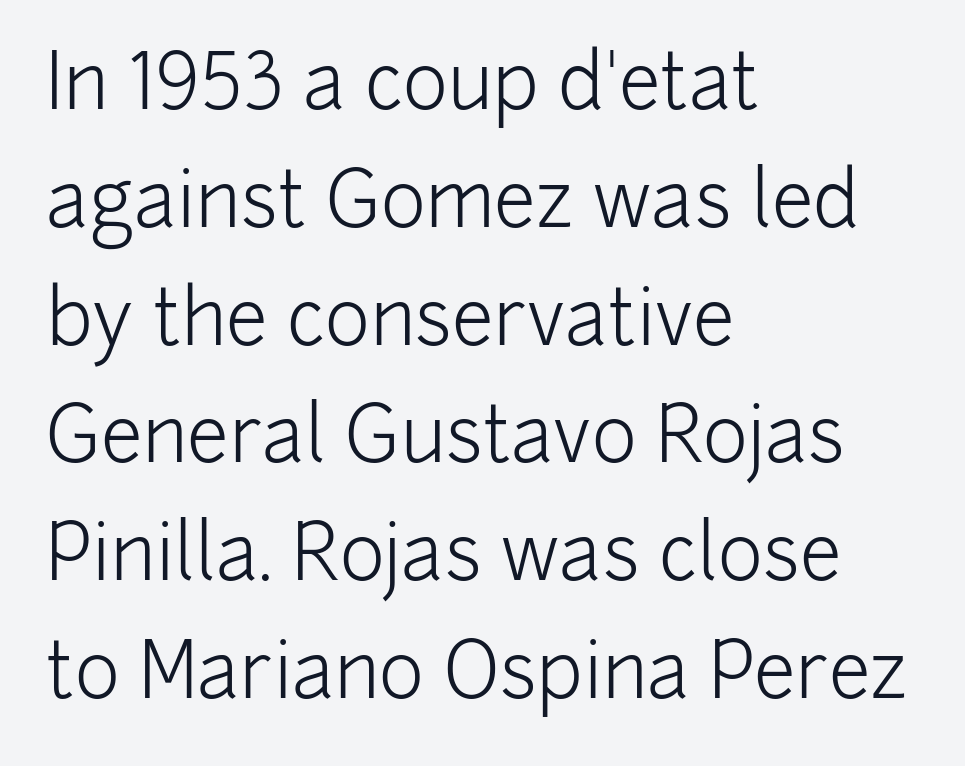
Q: Is the text bold? A: No.
Q: Is the text italic (slanted)? A: No, it is upright.
Q: Is the typeface a serif or a sans-serif typeface? A: Sans-serif.
Q: Is the text underlined? A: No.
Q: How is the paragraph aligned? A: Left-aligned.
Q: Is the spacing between letters normal or unusually wide? A: Normal.
Q: Is the spacing between lines tight, normal or loose? A: Normal.
Q: Width (condensed, normal, or wide)? A: Normal.
Q: Stroke contrast? A: Low.
Q: x-height? A: Medium.
Q: Monospaced? A: No.
